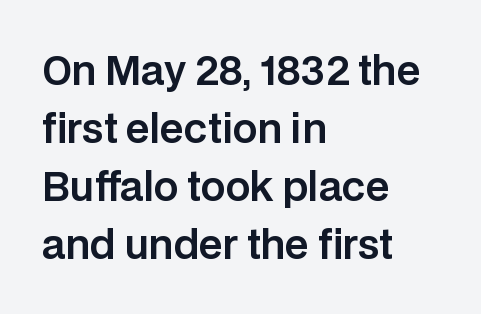
{"serif": "no", "italic": "no", "width": "normal", "stroke_contrast": "low", "x_height": "large", "monospaced": "no", "underline": "no", "align": "left", "line_spacing": "normal", "line_spacing_ratio": 1.49, "letter_spacing": "normal", "letter_spacing_em": 0.0, "glyph_px": 39}
